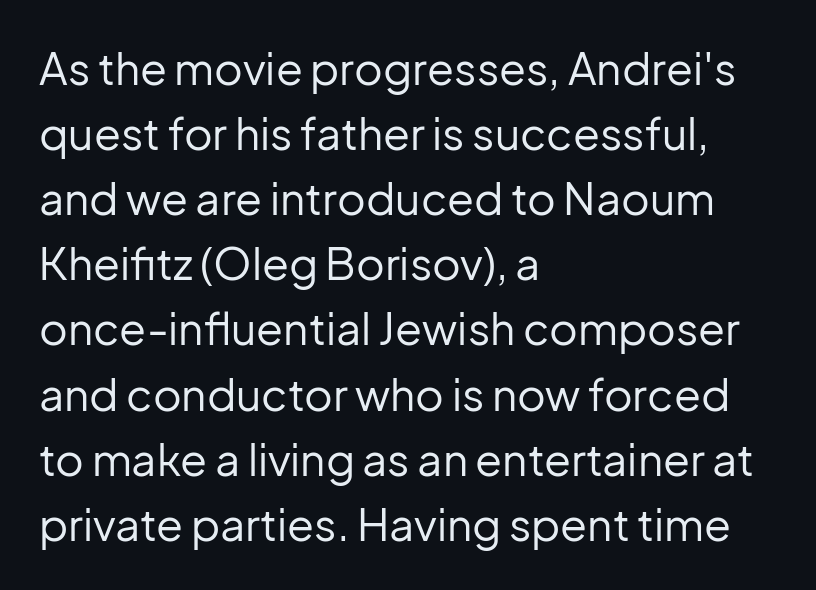
Q: Is the text bold? A: No.
Q: Is the text italic (slanted)? A: No, it is upright.
Q: Is the typeface a serif or a sans-serif typeface? A: Sans-serif.
Q: Is the text underlined? A: No.
Q: How is the paragraph aligned? A: Left-aligned.
Q: Is the spacing between letters normal or unusually wide? A: Normal.
Q: Is the spacing between lines tight, normal or loose? A: Normal.
Q: Width (condensed, normal, or wide)? A: Normal.
Q: Stroke contrast? A: Low.
Q: x-height? A: Medium.
Q: Monospaced? A: No.
